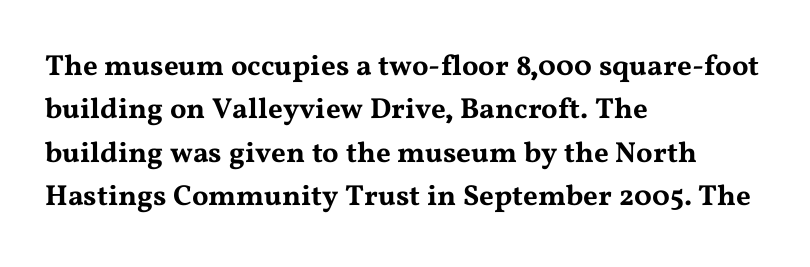
Q: Is the text italic (slanted)? A: No, it is upright.
Q: Is the typeface a serif or a sans-serif typeface? A: Serif.
Q: Is the text underlined? A: No.
Q: How is the paragraph aligned? A: Left-aligned.
Q: Is the spacing between letters normal or unusually wide? A: Normal.
Q: Is the spacing between lines tight, normal or loose? A: Normal.
Q: Width (condensed, normal, or wide)? A: Wide.
Q: Stroke contrast? A: Medium.
Q: x-height? A: Medium.
Q: Monospaced? A: No.
